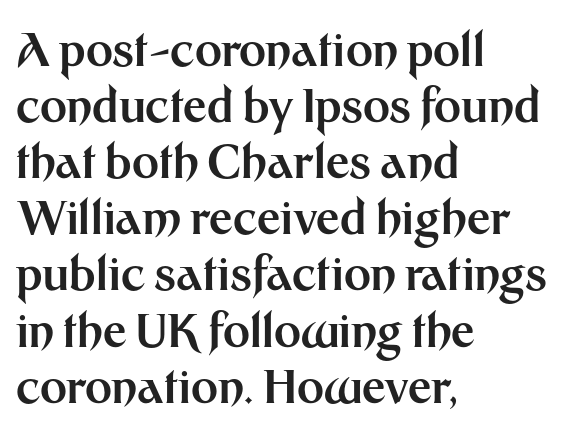
The image shows 46 px bold sans-serif type, upright; set left-aligned, line spacing 1.22x, normal letter spacing, not underlined; medium stroke contrast and a medium x-height.
